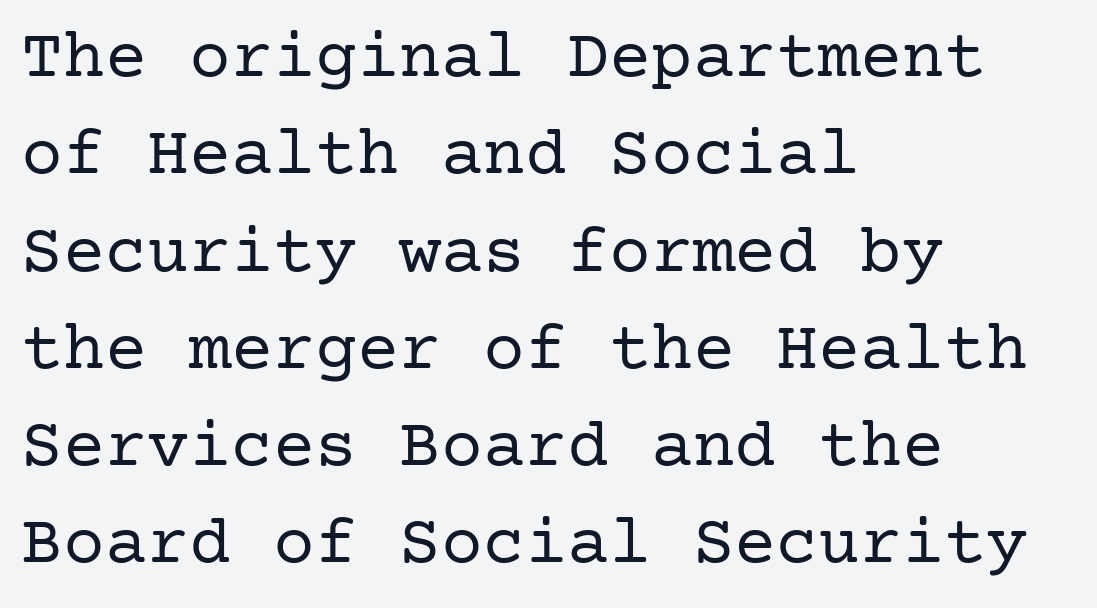
{"serif": "yes", "italic": "no", "bold": "no", "weight": "regular", "width": "normal", "stroke_contrast": "low", "x_height": "medium", "underline": "no", "align": "left", "line_spacing": "normal", "line_spacing_ratio": 1.39, "letter_spacing": "normal", "letter_spacing_em": 0.0, "glyph_px": 70}
